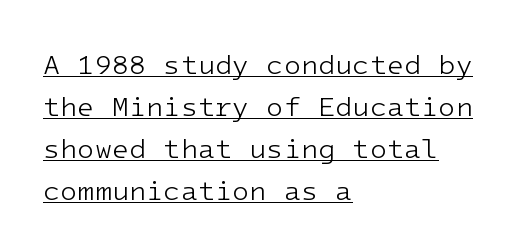
The image shows 28 px light sans-serif type, upright, monospaced; set left-aligned, normal line spacing (1.5x), normal letter spacing, underlined; low stroke contrast and a medium x-height.
